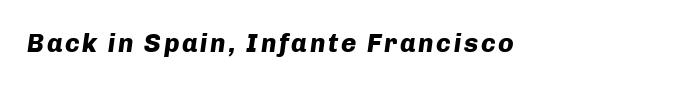
This is heavy type, rendered in bold. The gap between lines stays unmarked. The glyphs look as if they've been sheared to an angle.
